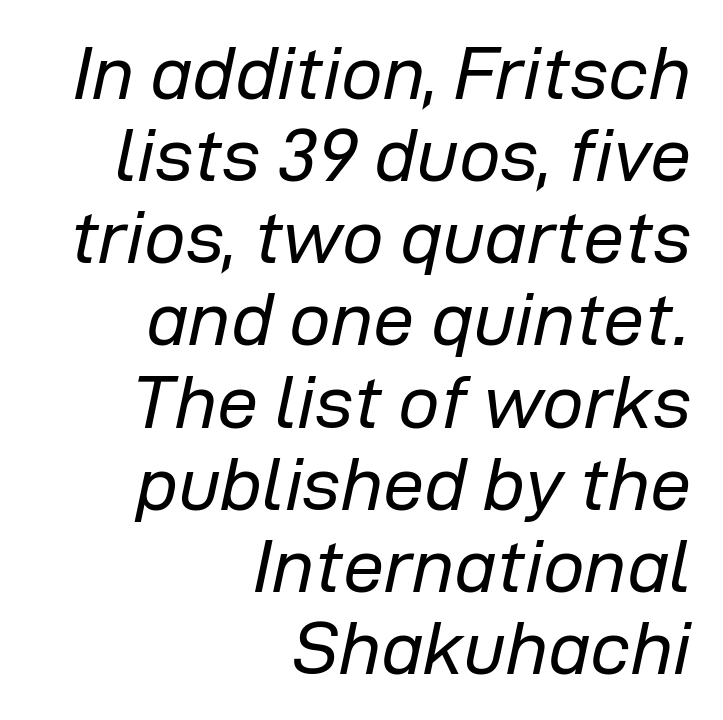
Each letter keeps its own natural width here, so spacing adapts to shape. Decoration check: the copy has no underline. Is the block centered? No — it sits flush against the right margin. The face used here is rendered with its standard letterfit.
